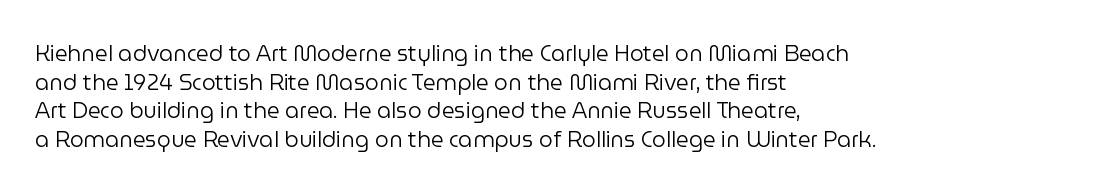
Q: Is the text bold? A: No.
Q: Is the text italic (slanted)? A: No, it is upright.
Q: Is the text underlined? A: No.
Q: How is the paragraph aligned? A: Left-aligned.
Q: Is the spacing between letters normal or unusually wide? A: Normal.
Q: Is the spacing between lines tight, normal or loose? A: Normal.
